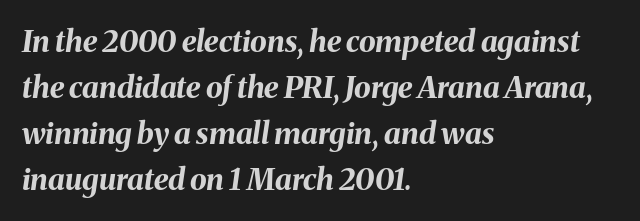
{"italic": "yes", "lean": "right", "slant_degrees": 8, "bold": "yes", "weight": "bold", "width": "normal", "stroke_contrast": "medium", "x_height": "medium", "monospaced": "no", "underline": "no", "align": "left", "line_spacing": "normal", "line_spacing_ratio": 1.53, "letter_spacing": "normal", "letter_spacing_em": 0.0, "glyph_px": 30}
